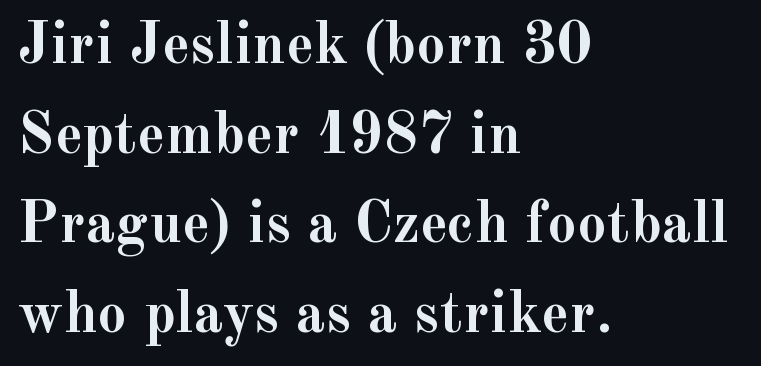
Q: Is the text bold? A: Yes.
Q: Is the text italic (slanted)? A: No, it is upright.
Q: Is the typeface a serif or a sans-serif typeface? A: Serif.
Q: Is the text underlined? A: No.
Q: How is the paragraph aligned? A: Left-aligned.
Q: Is the spacing between letters normal or unusually wide? A: Normal.
Q: Is the spacing between lines tight, normal or loose? A: Normal.
Q: Width (condensed, normal, or wide)? A: Normal.
Q: x-height? A: Small.
Q: Monospaced? A: No.
